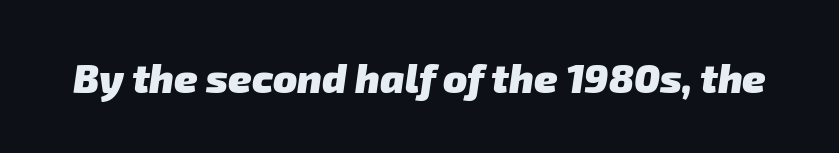
The passage shown has conventional tracking throughout. Type style note: lacks serifs. Proportional: the letters do not fall into vertical columns. The typesetting leans heavy: a genuine bold. Check under the words: just untouched page.
